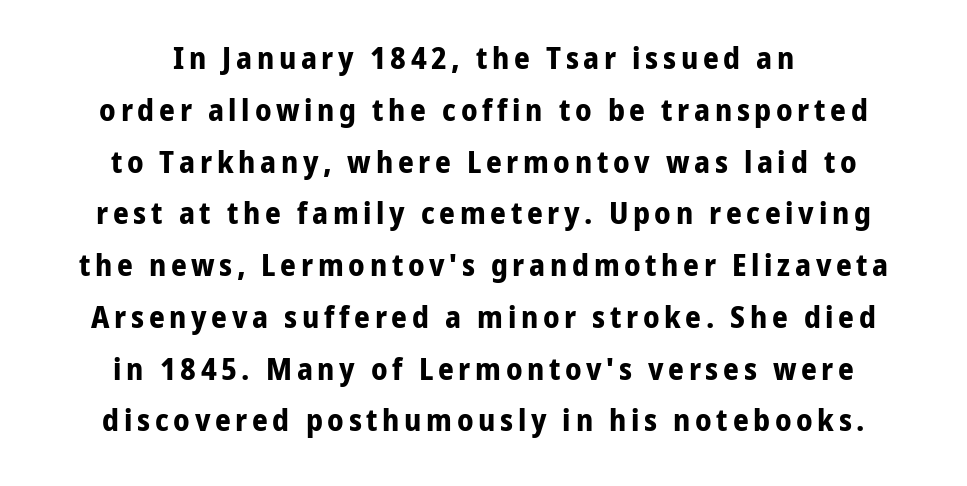
Is there much room between lines? A standard amount, neither cramped nor airy. Regarding serifs, this sample does without them. Just letters on the line, the space beneath them empty. Does the copy run flush right? No — it is centered line by line.
